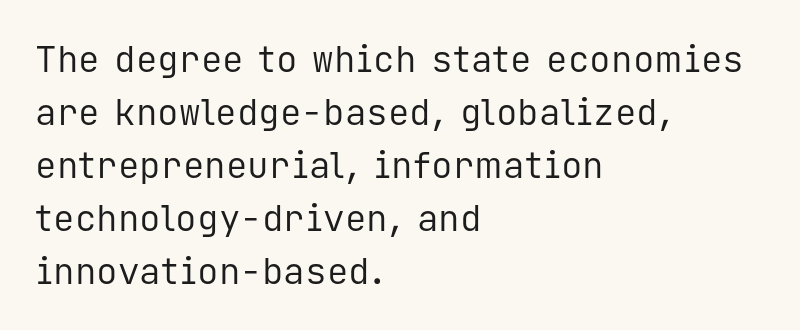
Q: Is the text bold? A: No.
Q: Is the text italic (slanted)? A: No, it is upright.
Q: Is the typeface a serif or a sans-serif typeface? A: Sans-serif.
Q: Is the text underlined? A: No.
Q: How is the paragraph aligned? A: Left-aligned.
Q: Is the spacing between letters normal or unusually wide? A: Normal.
Q: Is the spacing between lines tight, normal or loose? A: Normal.
Q: Width (condensed, normal, or wide)? A: Normal.
Q: Stroke contrast? A: Low.
Q: x-height? A: Medium.
Q: Monospaced? A: Yes.
